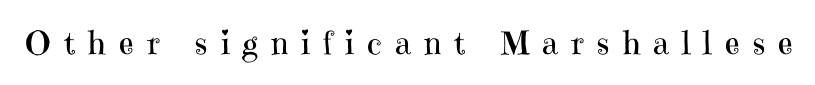
Q: Is the text bold? A: No.
Q: Is the text italic (slanted)? A: No, it is upright.
Q: Is the typeface a serif or a sans-serif typeface? A: Serif.
Q: Is the text underlined? A: No.
Q: Is the spacing between letters normal or unusually wide? A: Unusually wide.
Q: Width (condensed, normal, or wide)? A: Normal.
Q: Stroke contrast? A: High.
Q: x-height? A: Medium.
Q: Monospaced? A: No.
